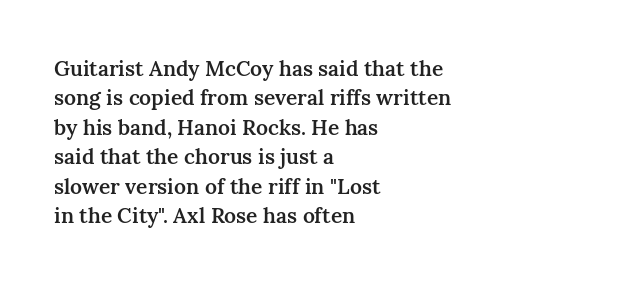
{"italic": "no", "bold": "semi", "underline": "no", "align": "left", "line_spacing": "normal", "line_spacing_ratio": 1.4, "letter_spacing": "normal", "letter_spacing_em": 0.0, "glyph_px": 21}
